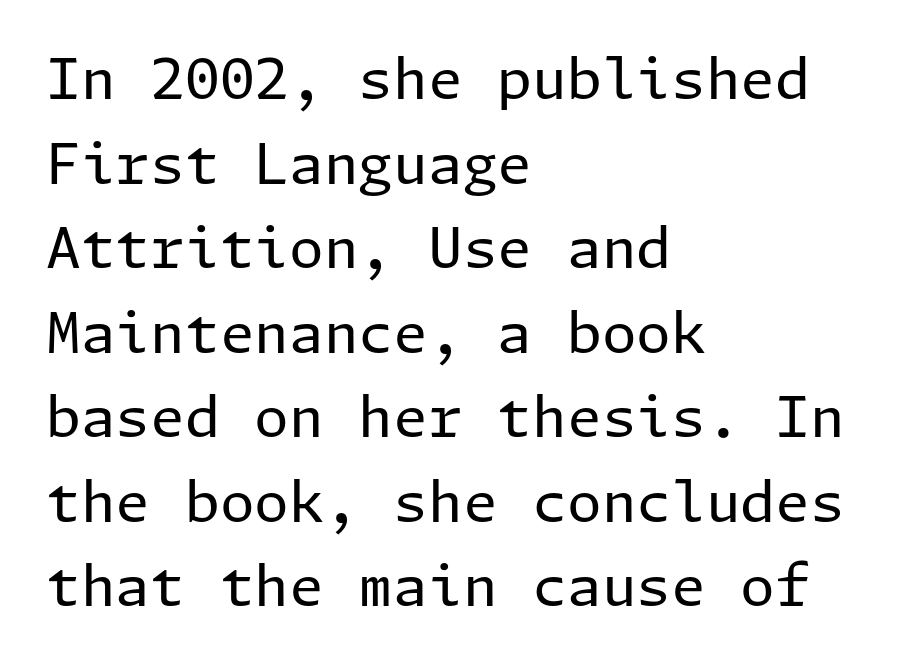
Q: Is the text bold? A: No.
Q: Is the text italic (slanted)? A: No, it is upright.
Q: Is the typeface a serif or a sans-serif typeface? A: Sans-serif.
Q: Is the text underlined? A: No.
Q: How is the paragraph aligned? A: Left-aligned.
Q: Is the spacing between letters normal or unusually wide? A: Normal.
Q: Is the spacing between lines tight, normal or loose? A: Normal.
Q: Width (condensed, normal, or wide)? A: Normal.
Q: Stroke contrast? A: Low.
Q: x-height? A: Medium.
